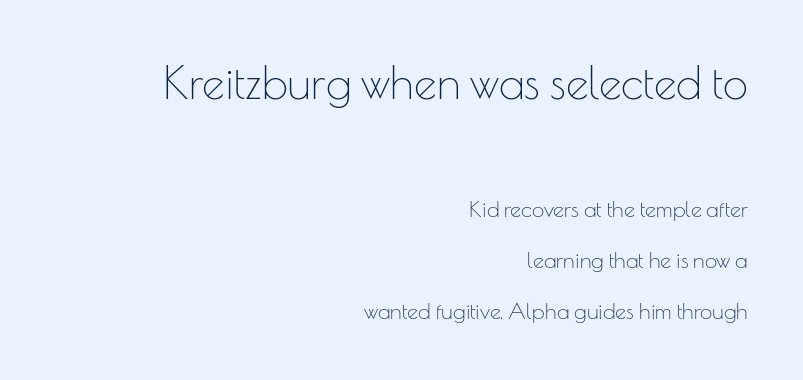
The baseline area is clear. Short and long lines alike share a common ending point at right. Letterform terminals end flat and unadorned throughout the passage. Two sizes are in play, and the larger belongs to the first block.
